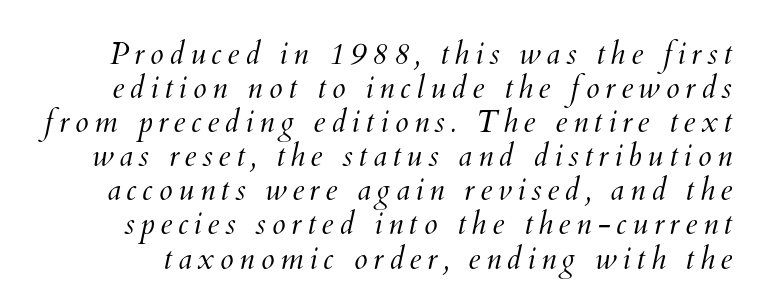
Q: Is the text bold? A: No.
Q: Is the text underlined? A: No.
Q: Is the spacing between lines tight, normal or loose? A: Tight.
Q: Width (condensed, normal, or wide)? A: Normal.
Q: Stroke contrast? A: Medium.
Q: x-height? A: Small.
Q: Monospaced? A: No.
